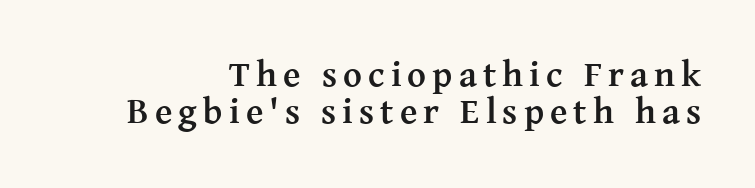
Each glyph is drawn with heavy, bold strokes. Proportional: the letters do not fall into vertical columns. It's the straight-up-and-down kind of type. Each new line begins almost immediately beneath the previous one. Any mark beneath the type? The region is blank. The characters display serif detailing at their extremities.
